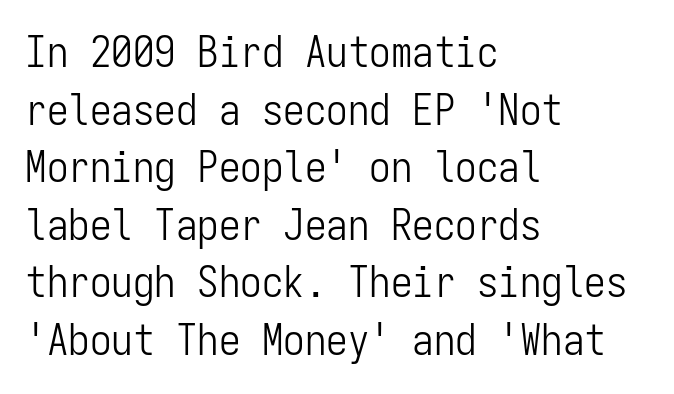
Style check: upright. Note the uniform advance width — an 'i' takes as much space as an 'm'. The rendering anchors every line to the left-hand side. The typeface has the unassuming heft of standard copy or less. Check under the words: just untouched page.
